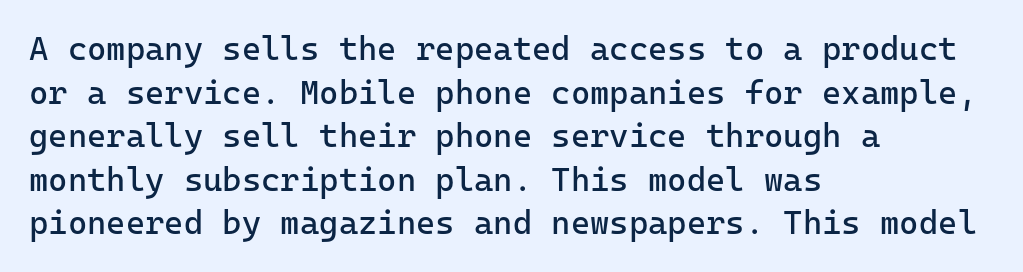
Q: Is the text bold? A: No.
Q: Is the text italic (slanted)? A: No, it is upright.
Q: Is the typeface a serif or a sans-serif typeface? A: Sans-serif.
Q: Is the text underlined? A: No.
Q: How is the paragraph aligned? A: Left-aligned.
Q: Is the spacing between letters normal or unusually wide? A: Normal.
Q: Is the spacing between lines tight, normal or loose? A: Normal.
Q: Width (condensed, normal, or wide)? A: Normal.
Q: Stroke contrast? A: Low.
Q: x-height? A: Medium.
Q: Monospaced? A: Yes.
